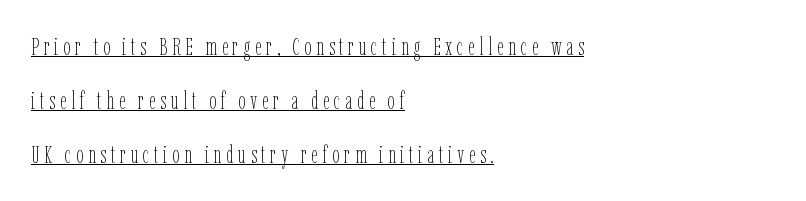
Q: Is the text bold? A: No.
Q: Is the text italic (slanted)? A: No, it is upright.
Q: Is the text underlined? A: Yes.
Q: How is the paragraph aligned? A: Left-aligned.
Q: Is the spacing between lines tight, normal or loose? A: Loose.
